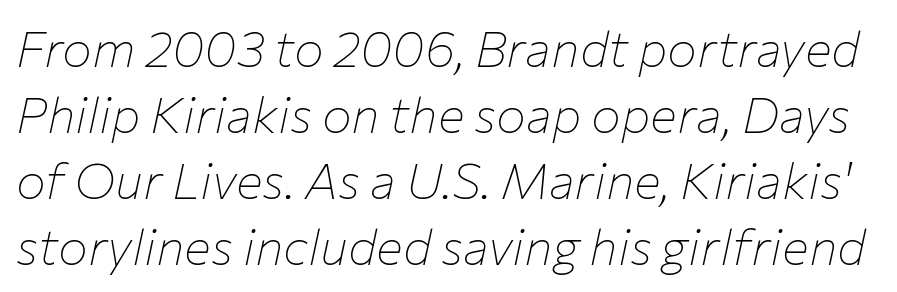
{"italic": "yes", "lean": "right", "slant_degrees": 12, "bold": "no", "weight": "thin", "width": "normal", "stroke_contrast": "low", "x_height": "medium", "monospaced": "no", "underline": "no", "line_spacing": "normal", "line_spacing_ratio": 1.32, "letter_spacing": "normal", "letter_spacing_em": 0.0, "glyph_px": 50}
